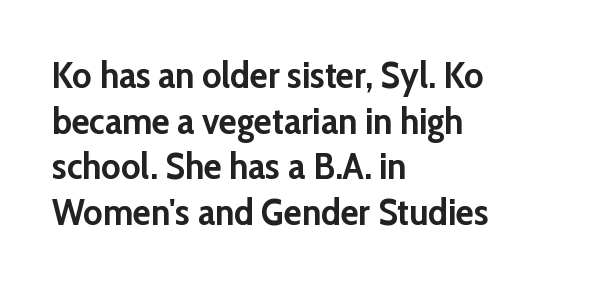
The image shows 37 px semibold sans-serif type, upright; set left-aligned, line spacing 1.23x, normal letter spacing, not underlined; low stroke contrast and a medium x-height.
